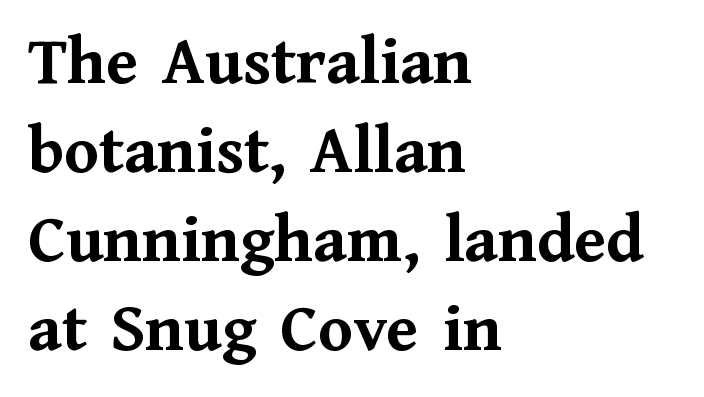
{"serif": "yes", "italic": "no", "bold": "yes", "weight": "semibold", "width": "normal", "stroke_contrast": "medium", "x_height": "medium", "monospaced": "no", "underline": "no", "align": "left", "line_spacing": "normal", "line_spacing_ratio": 1.27, "letter_spacing": "normal", "letter_spacing_em": 0.0, "glyph_px": 70}
